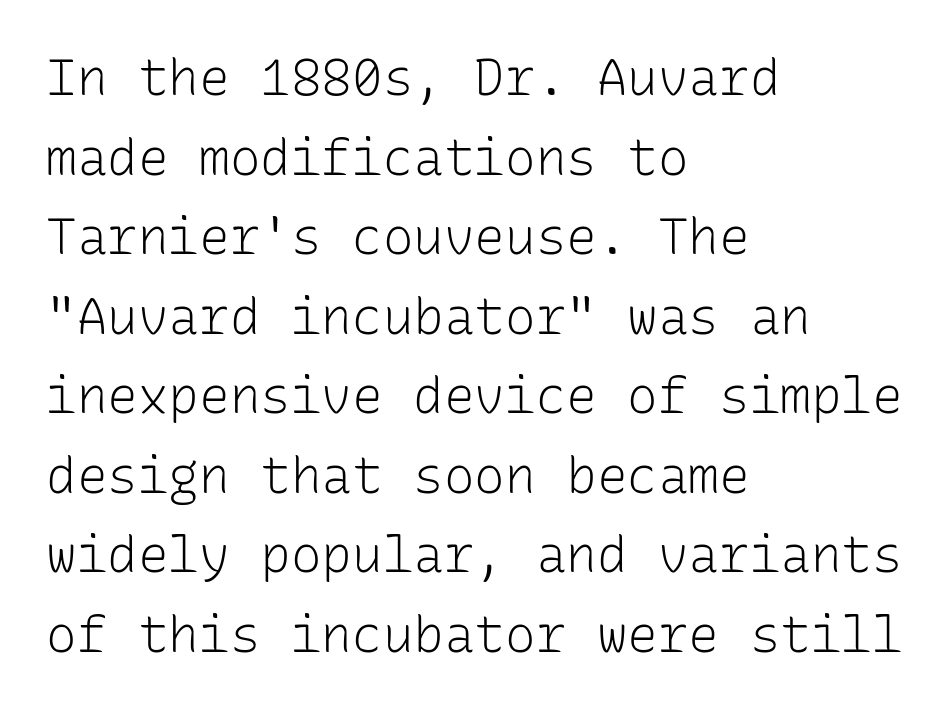
The words here are not underlined. Teacher's note: observe the even left margin — that is flush-left alignment. These lines are rendered in a fixed-pitch font. Observe the absence of serifs on each vertical stroke in this sample. If you drew a line through each stem, it would be perfectly vertical.
